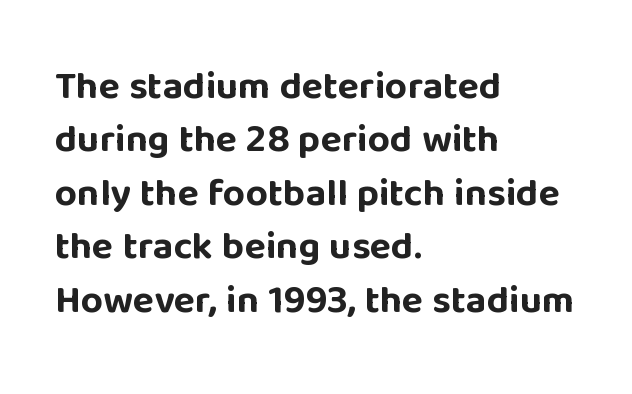
{"serif": "no", "italic": "no", "bold": "yes", "weight": "bold", "width": "normal", "stroke_contrast": "low", "x_height": "large", "monospaced": "no", "underline": "no", "align": "left", "line_spacing": "normal", "line_spacing_ratio": 1.37, "letter_spacing": "normal", "letter_spacing_em": 0.0, "glyph_px": 39}
